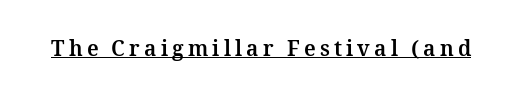
The image shows 21 px bold type, upright; set unusually wide letter spacing (+0.2 em), underlined.
